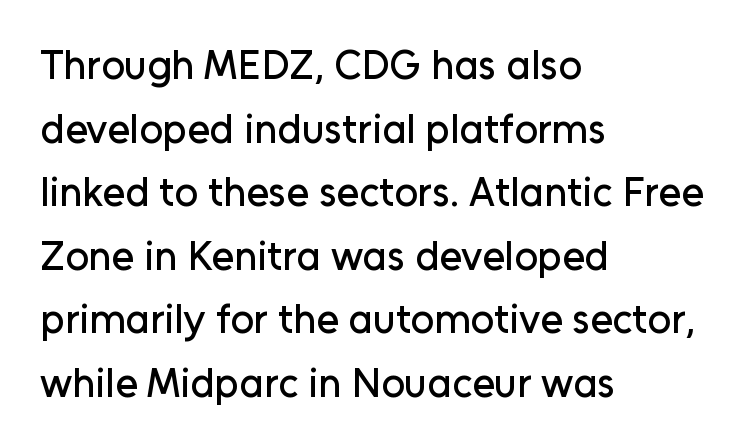
No word sits above an underline. One-word summary of the alignment: left. The gaps between neighbouring characters are ordinary and unremarkable. Horizontal bands of white between lines are of average thickness. The text was rendered using a sans face with plain stroke endings.
